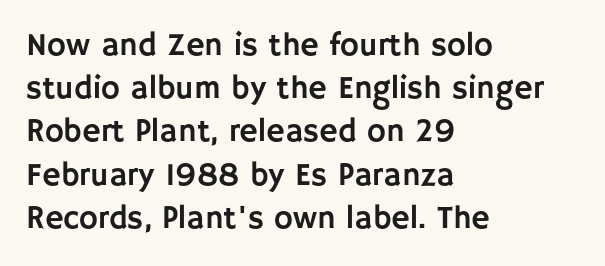
Q: Is the text italic (slanted)? A: No, it is upright.
Q: Is the typeface a serif or a sans-serif typeface? A: Sans-serif.
Q: Is the text underlined? A: No.
Q: How is the paragraph aligned? A: Left-aligned.
Q: Is the spacing between letters normal or unusually wide? A: Normal.
Q: Is the spacing between lines tight, normal or loose? A: Normal.
Q: Width (condensed, normal, or wide)? A: Normal.
Q: Stroke contrast? A: Low.
Q: x-height? A: Large.
Q: Monospaced? A: No.
